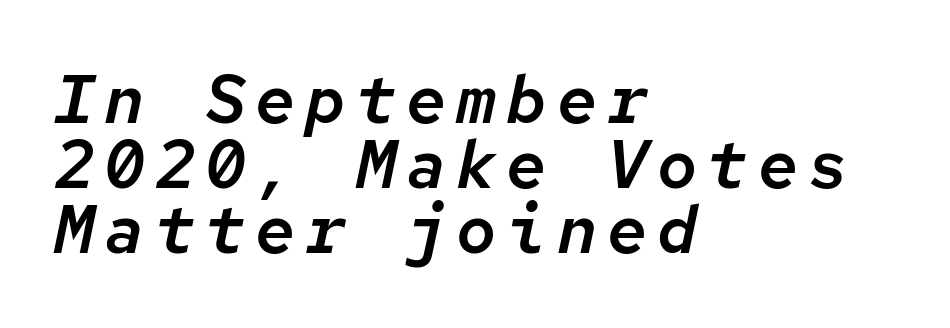
The image shows 67 px text type, italic (leaning right), monospaced; set left-aligned, tight line spacing (0.97x), not underlined; low stroke contrast and a medium x-height.
